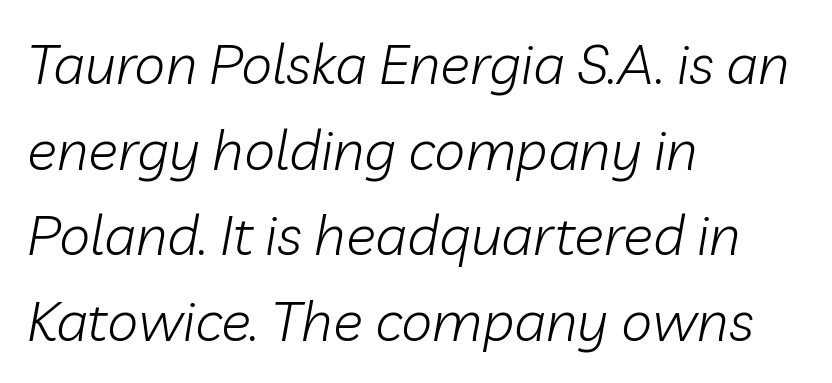
{"italic": "yes", "lean": "right", "slant_degrees": 10, "bold": "no", "weight": "light", "width": "normal", "stroke_contrast": "low", "x_height": "medium", "monospaced": "no", "underline": "no", "align": "left", "line_spacing": "normal", "line_spacing_ratio": 1.53, "letter_spacing": "normal", "letter_spacing_em": 0.0, "glyph_px": 56}
